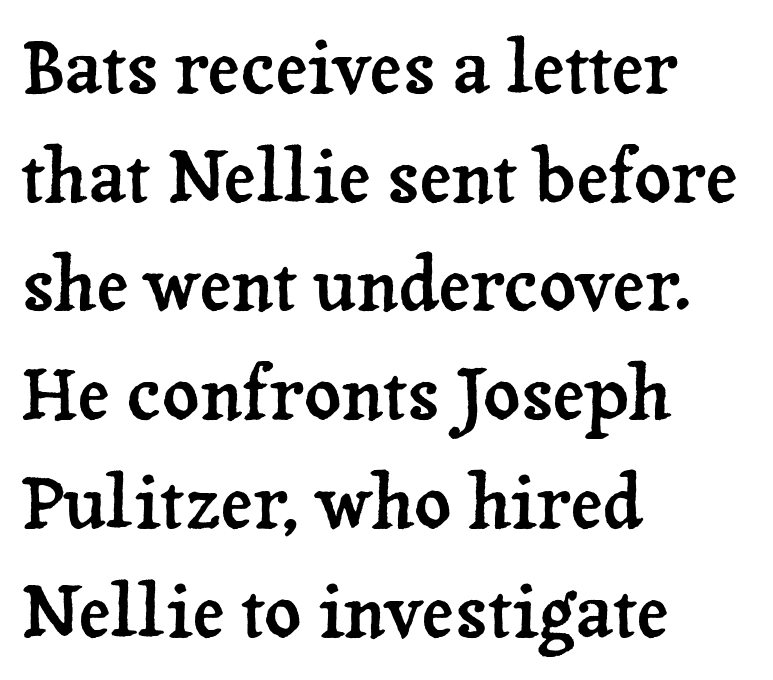
Note the varied advance widths — an 'i' is clearly narrower than an 'm'. If you drew a ruler down the left edge, every line would touch it. Serifs: yes, visible at the terminals of the letterforms. You can tell it's not italic because the verticals are truly vertical. Bare-footed words on every line.
